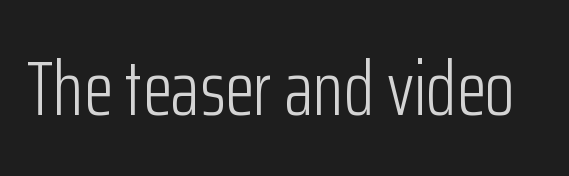
Decoration check: the copy has no underline. The lettering stays uniformly vertical, giving the passage a roman look. Spacing verdict: proportional, widths tailored to each character. The tracking reads as untouched default to a designer's eye.
